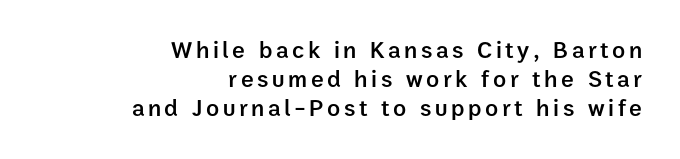
The image shows 24 px text type, upright; set right-aligned, line spacing 1.2x, not underlined.
